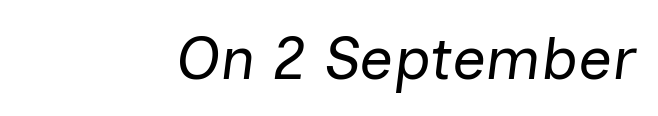
Q: Is the text bold? A: No.
Q: Is the text italic (slanted)? A: Yes, it leans right by about 7 degrees.
Q: Is the text underlined? A: No.
Q: How is the paragraph aligned? A: Right-aligned.
Q: Is the spacing between letters normal or unusually wide? A: Normal.
Q: Width (condensed, normal, or wide)? A: Normal.
Q: Stroke contrast? A: Low.
Q: x-height? A: Medium.
Q: Monospaced? A: No.
